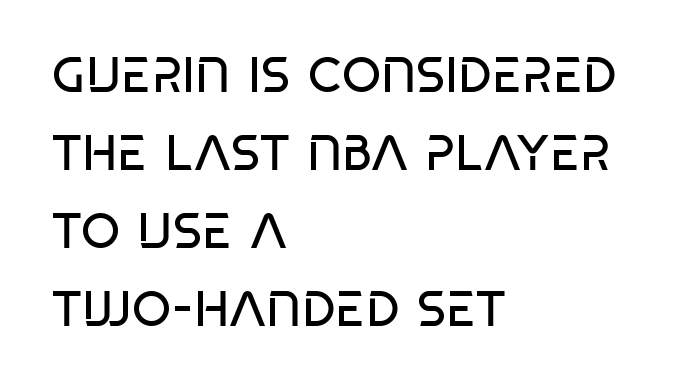
The image shows 50 px regular-weight, condensed sans-serif type; set left-aligned, normal line spacing (1.56x), normal letter spacing, not underlined; low stroke contrast and a large x-height.
